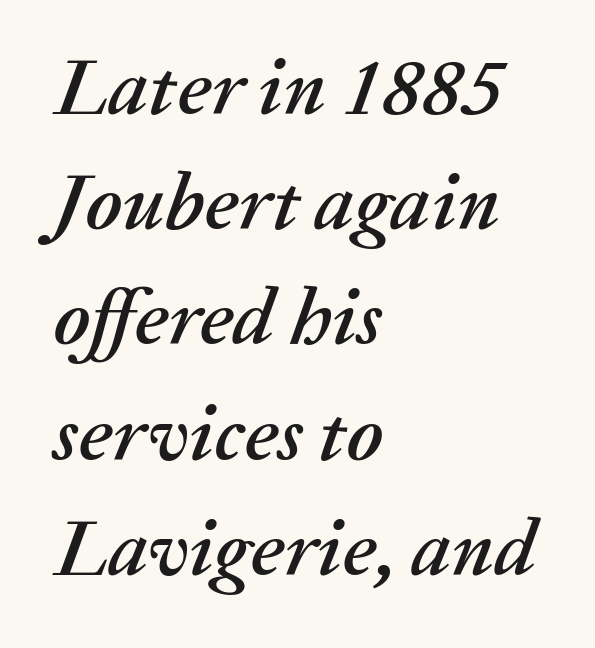
{"italic": "yes", "lean": "right", "slant_degrees": 20, "width": "normal", "stroke_contrast": "medium", "x_height": "medium", "monospaced": "no", "underline": "no", "align": "left", "line_spacing": "normal", "line_spacing_ratio": 1.44, "letter_spacing": "normal", "letter_spacing_em": 0.0, "glyph_px": 80}
